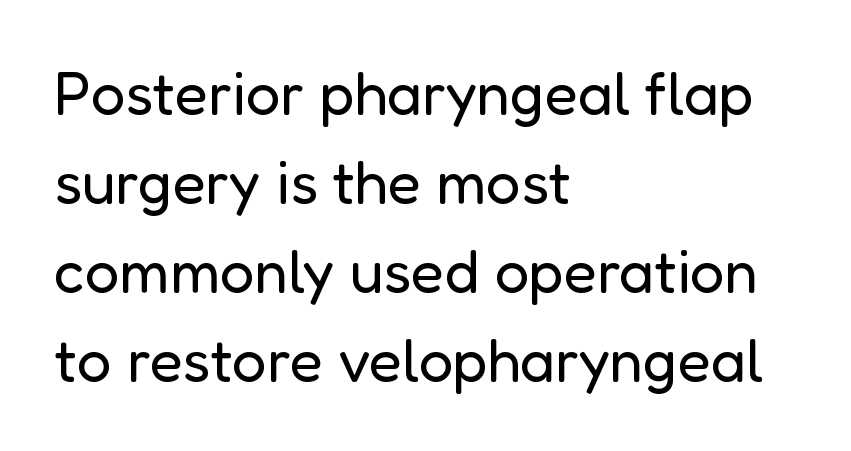
{"serif": "no", "italic": "no", "bold": "no", "weight": "regular", "width": "normal", "stroke_contrast": "low", "x_height": "medium", "monospaced": "no", "underline": "no", "align": "left", "line_spacing": "normal", "line_spacing_ratio": 1.46, "letter_spacing": "normal", "letter_spacing_em": 0.0, "glyph_px": 61}
